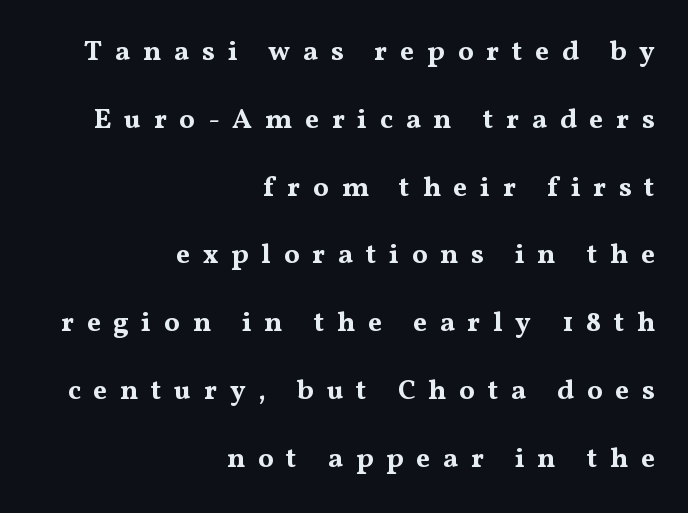
The characters look thick and weighty, a clear bold. Here the designer chose a conventional face with non-uniform glyph widths. Italic? Not at all — the glyphs are vertical. If you drew a ruler down the right edge, every line would touch it.
